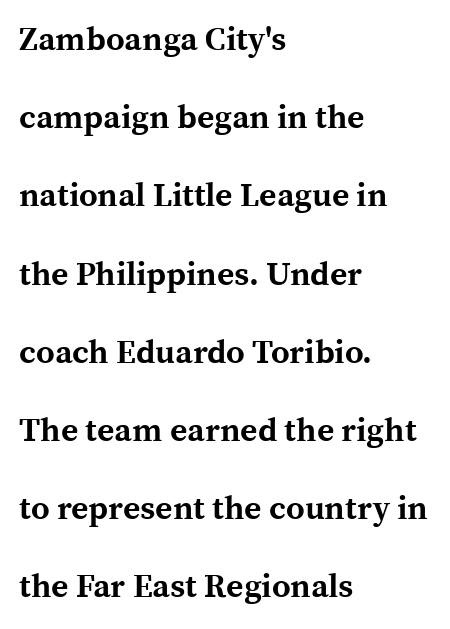
{"serif": "yes", "italic": "no", "bold": "yes", "weight": "bold", "width": "normal", "x_height": "medium", "monospaced": "no", "underline": "no", "align": "left", "line_spacing": "loose", "line_spacing_ratio": 2.37, "letter_spacing": "normal", "letter_spacing_em": 0.0, "glyph_px": 33}
